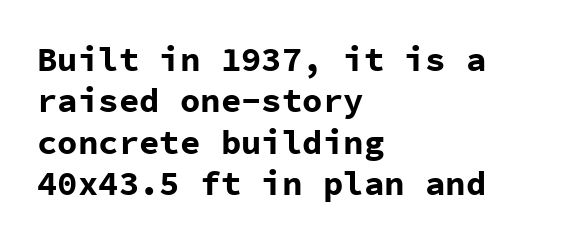
The image shows 34 px bold sans-serif type, upright, monospaced; set left-aligned, line spacing 1.22x, normal letter spacing, not underlined; low stroke contrast and a medium x-height.
